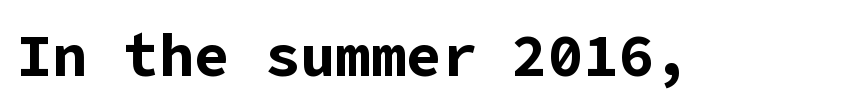
The glyphs in this specimen are sans serif. Each row of text sits above clean, open space. The strokes are fattened all the way to bold. Short note: letters normally spaced. It's the straight-up-and-down kind of type.
